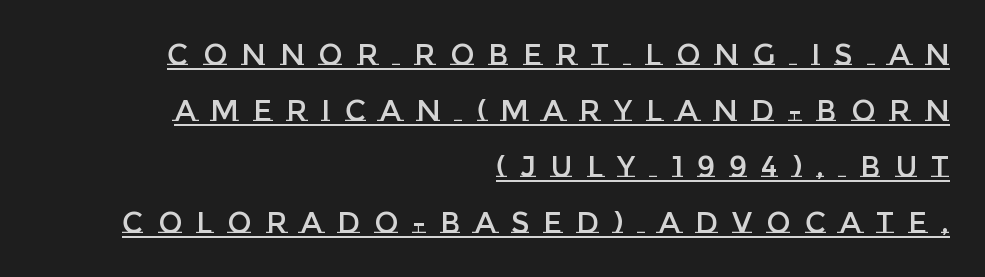
Words appear elongated and porous because spacing is wide. All the whitespace from short lines collects on the left. Compared with typical paragraphs, the rows here are farther apart. This is the regular roman posture of the typeface. Is this a fixed-width face? No — the glyphs have proportional, varying widths.
